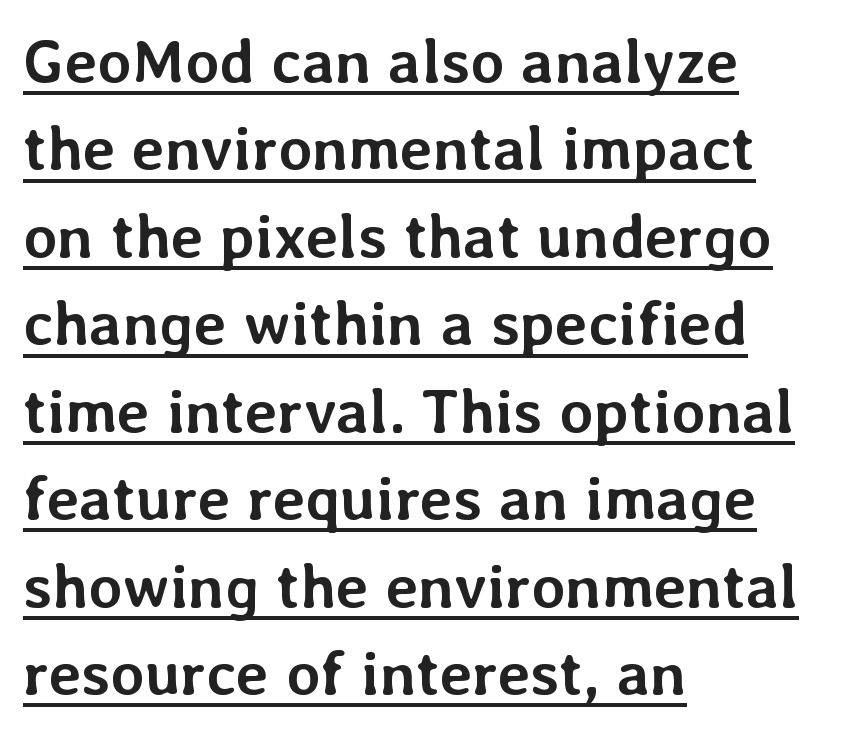
Q: Is the text bold? A: Yes.
Q: Is the text italic (slanted)? A: No, it is upright.
Q: Is the text underlined? A: Yes.
Q: How is the paragraph aligned? A: Left-aligned.
Q: Is the spacing between letters normal or unusually wide? A: Normal.
Q: Is the spacing between lines tight, normal or loose? A: Normal.
Q: Width (condensed, normal, or wide)? A: Normal.
Q: Stroke contrast? A: Low.
Q: x-height? A: Medium.
Q: Monospaced? A: No.
